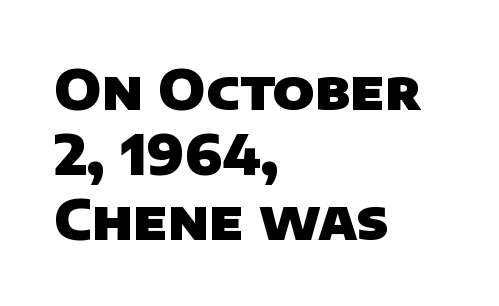
{"serif": "no", "bold": "yes", "weight": "heavy", "width": "normal", "stroke_contrast": "low", "x_height": "large", "monospaced": "no", "underline": "no", "align": "left", "line_spacing_ratio": 1.2, "letter_spacing": "normal", "letter_spacing_em": 0.0, "glyph_px": 54}
